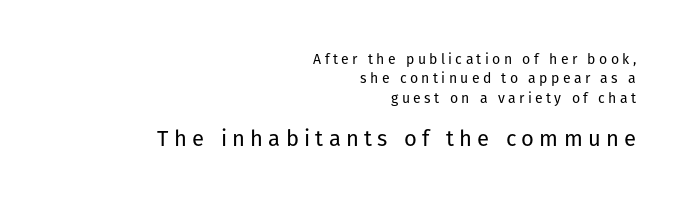
Line ends are locked; line starts wander. No heavy texture on the line: the type isn't bold. These two chunks differ in scale, with the bottom chunk taking the larger measure. The strip under each line holds only bare page. This is the regular roman posture of the typeface.
